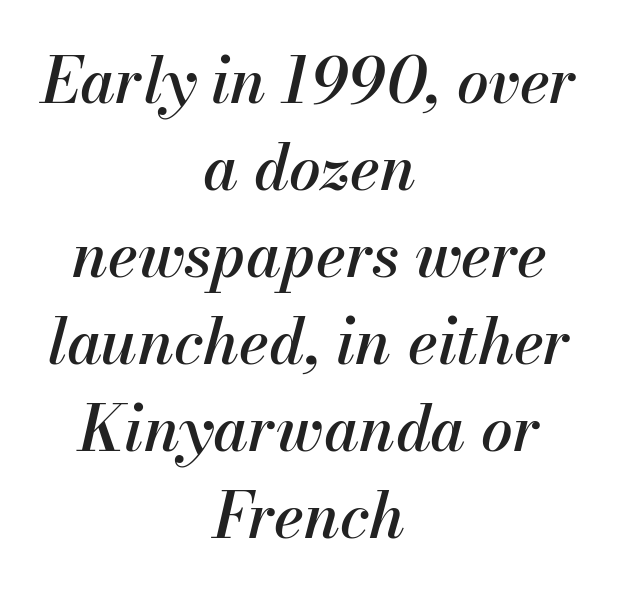
{"italic": "yes", "lean": "right", "slant_degrees": 13, "width": "normal", "stroke_contrast": "medium", "x_height": "small", "monospaced": "no", "underline": "no", "align": "center", "line_spacing": "normal", "line_spacing_ratio": 1.38, "letter_spacing": "normal", "letter_spacing_em": 0.0, "glyph_px": 63}
